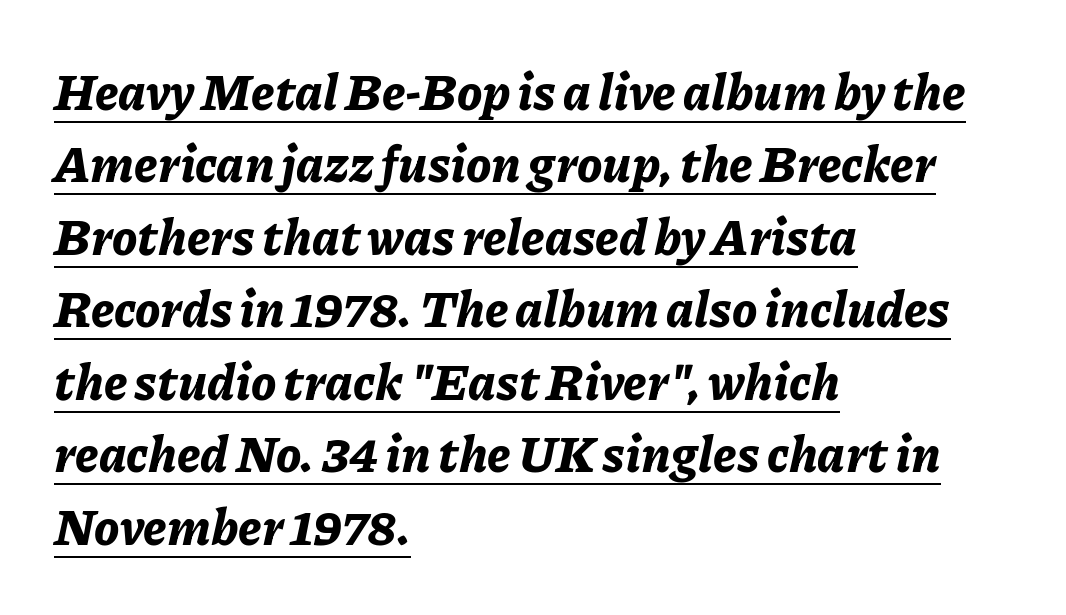
{"italic": "yes", "lean": "right", "slant_degrees": 11, "bold": "yes", "weight": "bold", "width": "normal", "stroke_contrast": "low", "x_height": "medium", "monospaced": "no", "underline": "yes", "align": "left", "line_spacing": "normal", "line_spacing_ratio": 1.45, "letter_spacing": "normal", "letter_spacing_em": 0.0, "glyph_px": 50}
